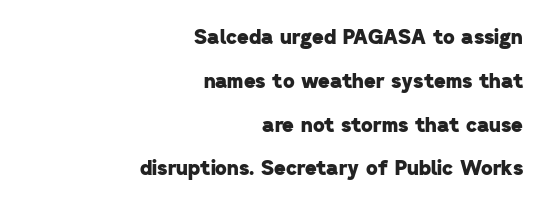
{"bold": "yes", "underline": "no", "align": "right", "line_spacing": "loose", "line_spacing_ratio": 2.19, "letter_spacing": "normal", "letter_spacing_em": 0.0, "glyph_px": 20}
